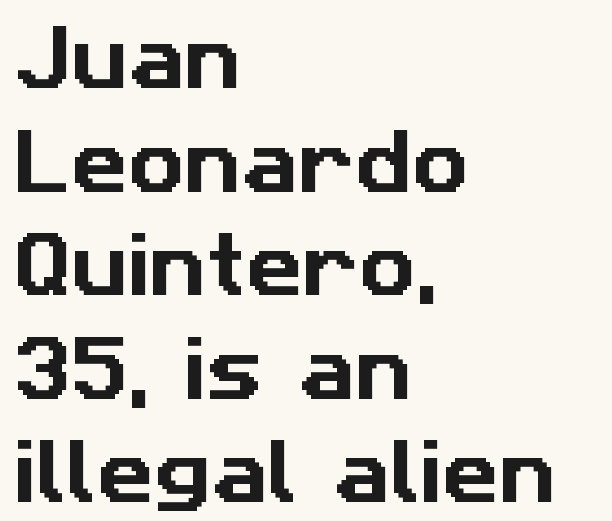
Q: Is the typeface a serif or a sans-serif typeface? A: Sans-serif.
Q: Is the text underlined? A: No.
Q: How is the paragraph aligned? A: Left-aligned.
Q: Is the spacing between letters normal or unusually wide? A: Normal.
Q: Is the spacing between lines tight, normal or loose? A: Normal.
Q: Width (condensed, normal, or wide)? A: Normal.
Q: Stroke contrast? A: Low.
Q: x-height? A: Medium.
Q: Monospaced? A: No.
